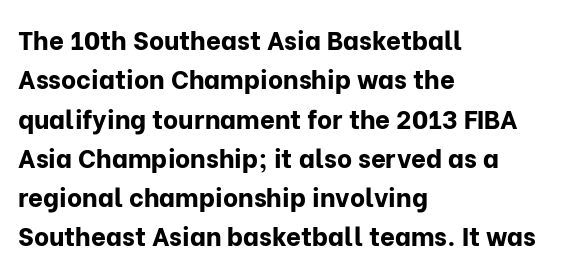
The image shows 26 px bold type, upright; set left-aligned, normal line spacing (1.51x), normal letter spacing, not underlined.
